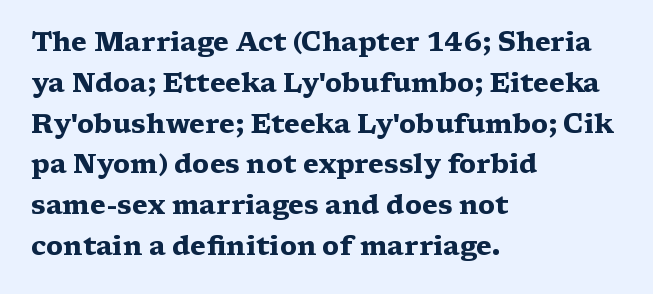
The image shows 26 px bold type, upright; set left-aligned, normal line spacing (1.57x), normal letter spacing, not underlined.
